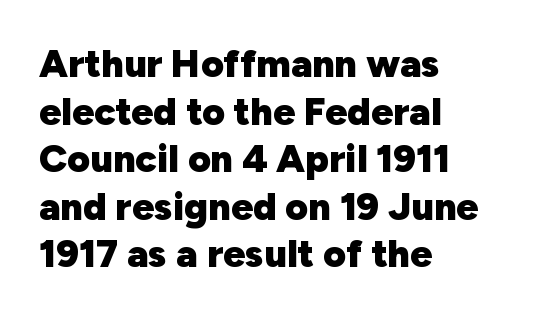
The image shows 39 px heavy sans-serif type, upright; set left-aligned, line spacing 1.22x, normal letter spacing, not underlined; low stroke contrast and a medium x-height.
